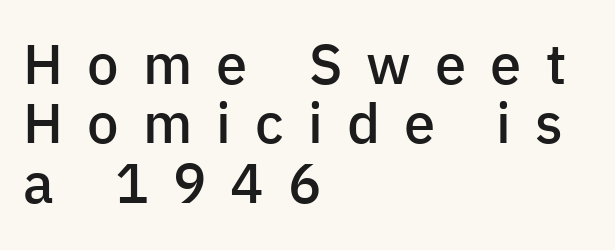
The tracking jumps out immediately: characters are airy and widely separated. Does the lettering tilt? It doesn't — this is upright. Bare-footed words on every line. These lines are rendered in a variable-pitch font.
